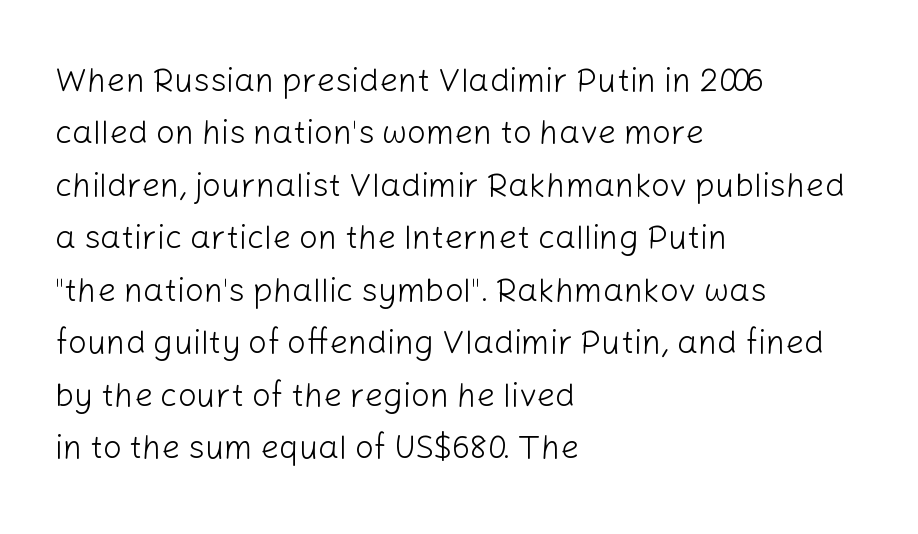
The image shows 33 px light sans-serif type, upright; set left-aligned, normal line spacing (1.59x), normal letter spacing, not underlined; low stroke contrast and a medium x-height.
